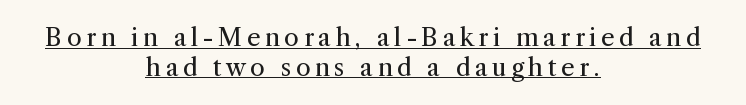
{"italic": "no", "bold": "no", "underline": "yes", "align": "center", "line_spacing_ratio": 1.23, "glyph_px": 24}
